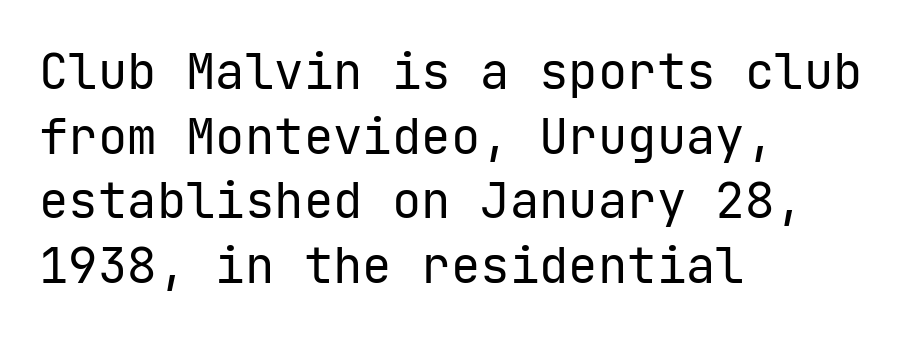
{"serif": "no", "italic": "no", "bold": "no", "weight": "regular", "width": "normal", "stroke_contrast": "low", "x_height": "medium", "underline": "no", "align": "left", "line_spacing": "normal", "line_spacing_ratio": 1.32, "letter_spacing": "normal", "letter_spacing_em": 0.0, "glyph_px": 49}
